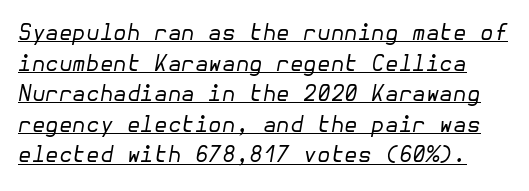
The image shows 22 px text type, italic (leaning right); set normal line spacing (1.39x), normal letter spacing, underlined.
